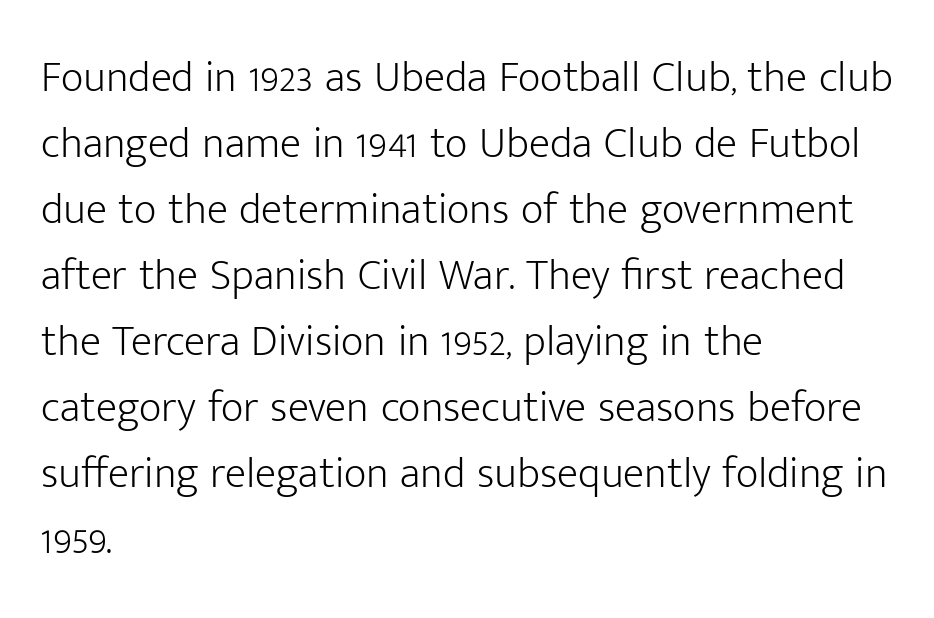
{"serif": "no", "italic": "no", "bold": "no", "weight": "light", "width": "normal", "stroke_contrast": "low", "x_height": "medium", "monospaced": "no", "underline": "no", "align": "left", "line_spacing": "normal", "line_spacing_ratio": 1.5, "letter_spacing": "normal", "letter_spacing_em": 0.0, "glyph_px": 44}
